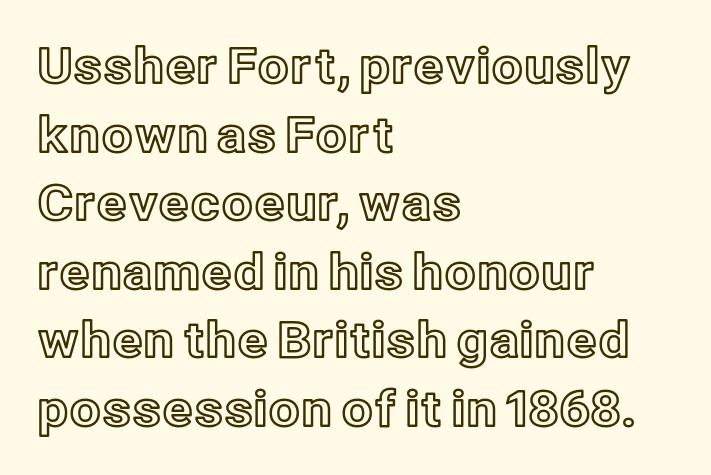
The image shows 49 px text type, upright; set left-aligned, normal line spacing (1.4x), normal letter spacing, not underlined; a medium x-height.
